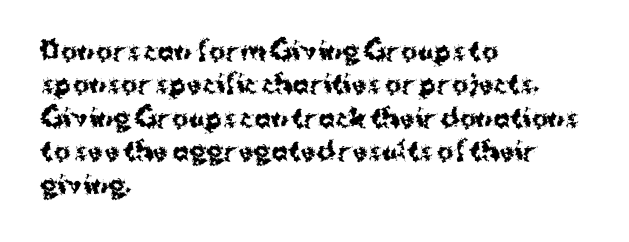
Q: Is the text bold? A: Yes.
Q: Is the text italic (slanted)? A: No, it is upright.
Q: Is the text underlined? A: No.
Q: How is the paragraph aligned? A: Left-aligned.
Q: Is the spacing between letters normal or unusually wide? A: Normal.
Q: Is the spacing between lines tight, normal or loose? A: Normal.
